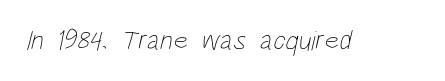
{"bold": "no", "weight": "thin", "width": "condensed", "stroke_contrast": "low", "x_height": "large", "monospaced": "no", "underline": "no", "letter_spacing": "normal", "letter_spacing_em": 0.0, "glyph_px": 28}
